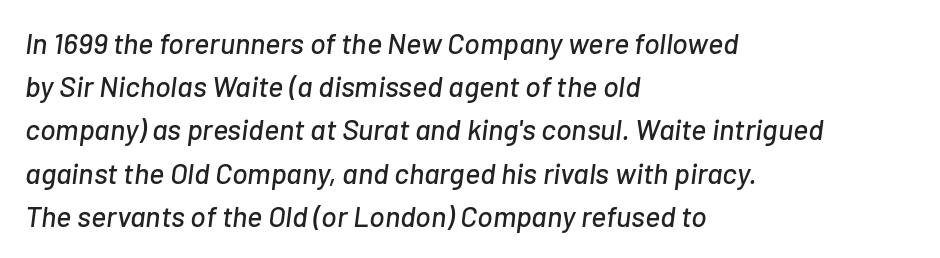
Q: Is the text italic (slanted)? A: Yes, it leans right by about 7 degrees.
Q: Is the text underlined? A: No.
Q: How is the paragraph aligned? A: Left-aligned.
Q: Is the spacing between letters normal or unusually wide? A: Normal.
Q: Is the spacing between lines tight, normal or loose? A: Normal.
Q: Width (condensed, normal, or wide)? A: Normal.
Q: Stroke contrast? A: Low.
Q: x-height? A: Medium.
Q: Monospaced? A: No.
